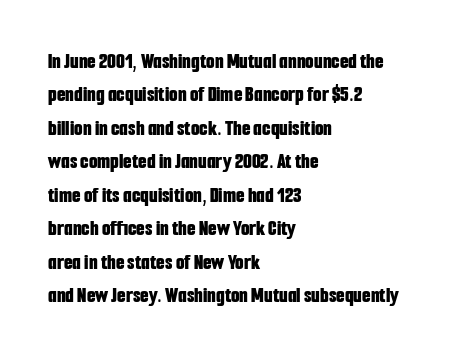
Q: Is the text bold? A: Yes.
Q: Is the text italic (slanted)? A: No, it is upright.
Q: Is the text underlined? A: No.
Q: How is the paragraph aligned? A: Left-aligned.
Q: Is the spacing between letters normal or unusually wide? A: Normal.
Q: Is the spacing between lines tight, normal or loose? A: Normal.
